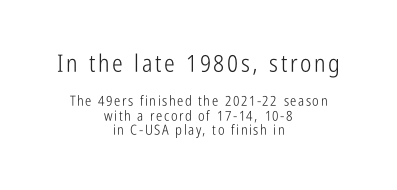
Q: Is the text bold? A: No.
Q: Is the text italic (slanted)? A: No, it is upright.
Q: Is the text underlined? A: No.
Q: How is the paragraph aligned? A: Centered.
Q: Is the spacing between lines tight, normal or loose? A: Tight.
Q: Which block of text is set in a larger size, the first (top) or the second (bottom)? A: The first (top) one.
